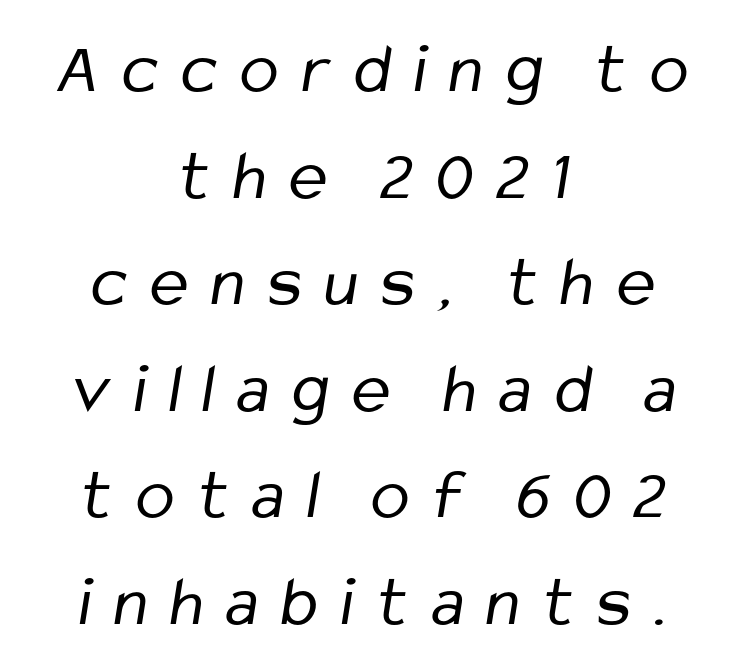
{"serif": "no", "bold": "no", "weight": "regular", "width": "condensed", "stroke_contrast": "low", "x_height": "medium", "monospaced": "no", "underline": "no", "align": "center", "line_spacing": "normal", "line_spacing_ratio": 1.48, "letter_spacing": "wide", "letter_spacing_em": 0.32, "glyph_px": 72}
